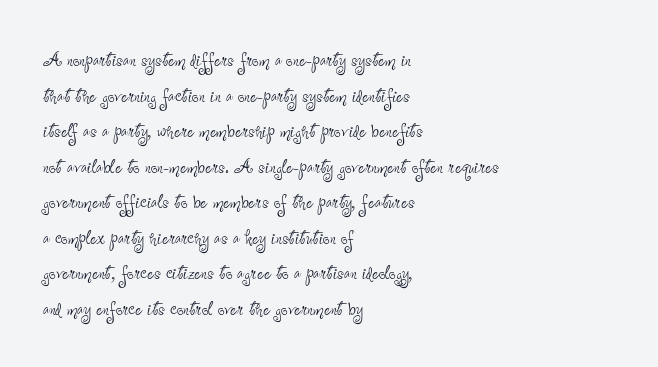
The image shows 24 px text type; set left-aligned, normal line spacing (1.48x), normal letter spacing, not underlined.
